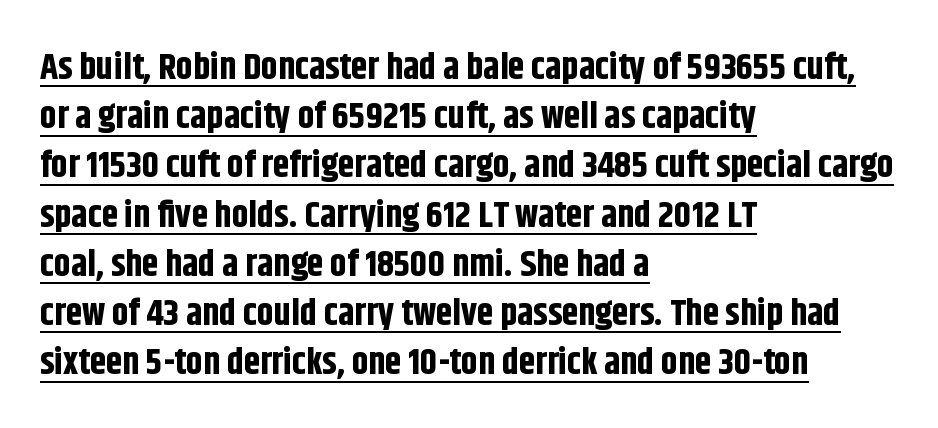
The image shows 37 px bold, condensed sans-serif type, upright; set left-aligned, normal line spacing (1.33x), normal letter spacing, underlined; low stroke contrast and a large x-height.
